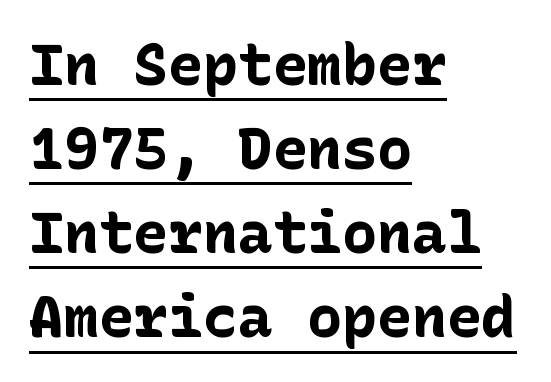
{"serif": "no", "italic": "no", "bold": "yes", "weight": "bold", "width": "normal", "stroke_contrast": "low", "x_height": "medium", "underline": "yes", "align": "left", "line_spacing": "normal", "line_spacing_ratio": 1.45, "letter_spacing": "normal", "letter_spacing_em": 0.0, "glyph_px": 58}
